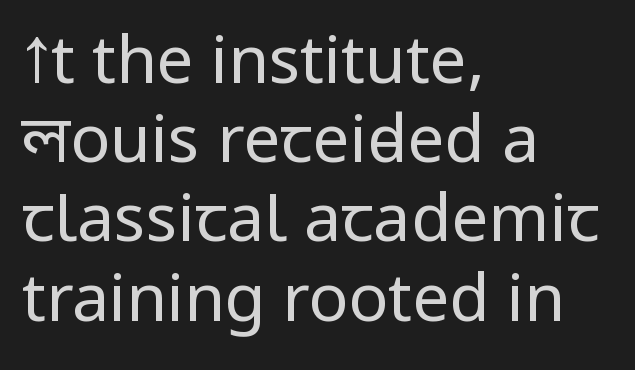
{"serif": "no", "italic": "no", "bold": "no", "weight": "regular", "width": "condensed", "stroke_contrast": "low", "underline": "no", "align": "left", "line_spacing_ratio": 1.2, "letter_spacing": "normal", "letter_spacing_em": 0.0, "glyph_px": 66}
